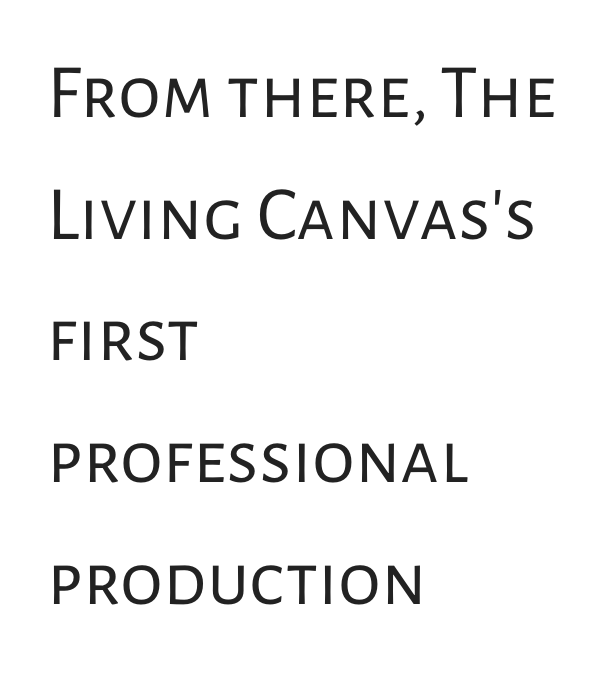
{"serif": "no", "italic": "no", "bold": "no", "weight": "regular", "width": "normal", "stroke_contrast": "low", "x_height": "medium", "monospaced": "no", "underline": "no", "align": "left", "line_spacing": "normal", "line_spacing_ratio": 1.58, "letter_spacing": "normal", "letter_spacing_em": 0.0, "glyph_px": 77}
